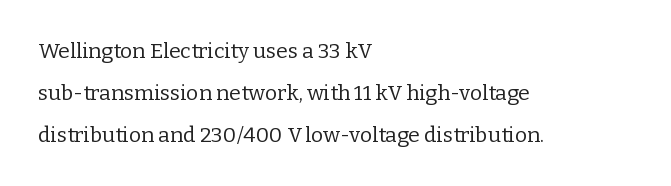
Nobody touched the tracking dial on this one. These lines stand farther apart than default settings would place them. Letters rest on an invisible, unmarked baseline. Notice how the passage keeps a crisp vertical edge on the left only. Compared with a typical body face, this is equally light or lighter still. Upright lettering throughout.
